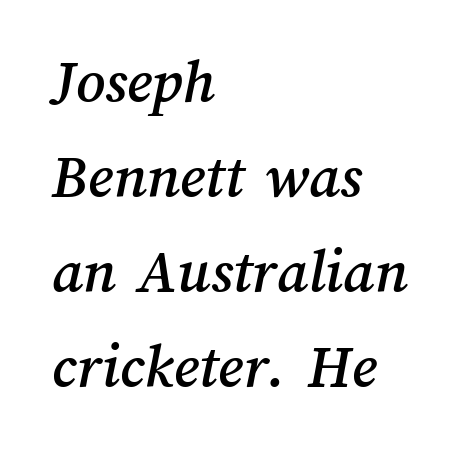
Q: Is the text underlined? A: No.
Q: How is the paragraph aligned? A: Left-aligned.
Q: Is the spacing between letters normal or unusually wide? A: Normal.
Q: Is the spacing between lines tight, normal or loose? A: Normal.
Q: Width (condensed, normal, or wide)? A: Normal.
Q: Stroke contrast? A: Medium.
Q: x-height? A: Medium.
Q: Monospaced? A: No.
